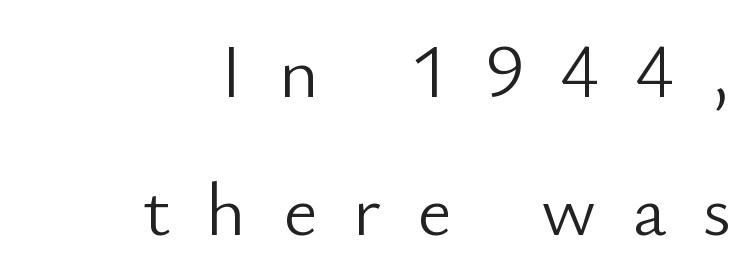
The glyphs are unaccompanied by any horizontal stroke below them. The text block is weighted toward the right margin, trailing off unevenly leftward. Rendered with straight, roman letterforms. Proportional: the letters do not fall into vertical columns.
